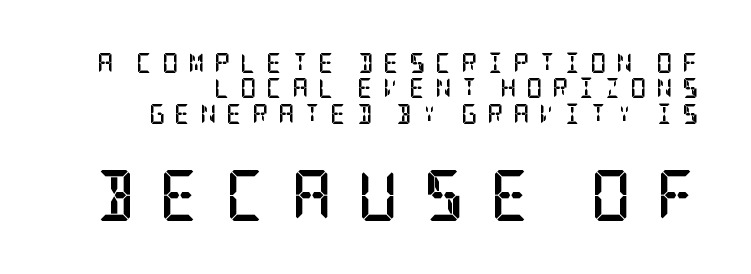
Q: Is the text bold? A: Yes.
Q: Is the text italic (slanted)? A: No, it is upright.
Q: Is the typeface a serif or a sans-serif typeface? A: Serif.
Q: Is the text underlined? A: No.
Q: Is the spacing between letters normal or unusually wide? A: Unusually wide.
Q: Is the spacing between lines tight, normal or loose? A: Normal.
Q: Which block of text is set in a larger size, the first (top) or the second (bottom)? A: The second (bottom) one.
Q: Width (condensed, normal, or wide)? A: Condensed.
Q: Stroke contrast? A: Low.
Q: x-height? A: Large.
